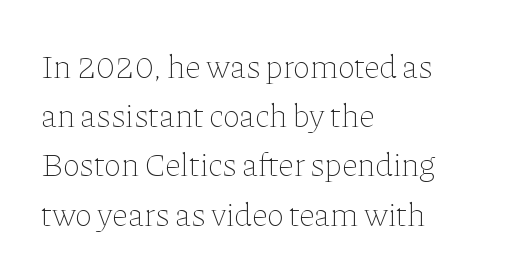
Q: Is the text bold? A: No.
Q: Is the text italic (slanted)? A: No, it is upright.
Q: Is the text underlined? A: No.
Q: How is the paragraph aligned? A: Left-aligned.
Q: Is the spacing between letters normal or unusually wide? A: Normal.
Q: Is the spacing between lines tight, normal or loose? A: Normal.
Q: Width (condensed, normal, or wide)? A: Normal.
Q: Stroke contrast? A: Low.
Q: x-height? A: Medium.
Q: Monospaced? A: No.
